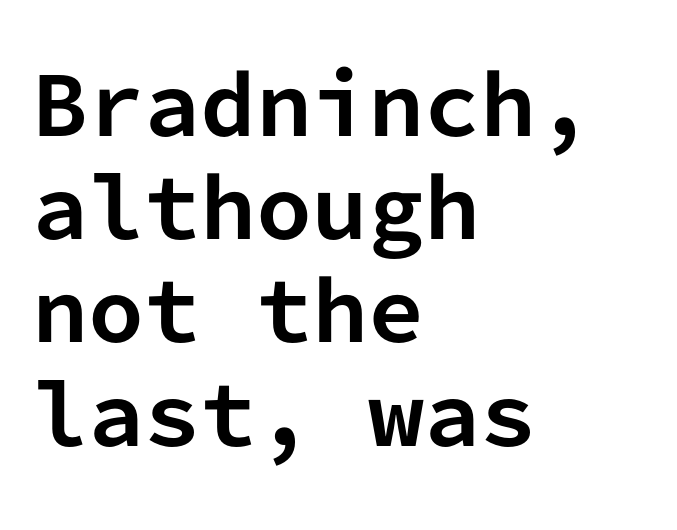
The image shows 80 px bold sans-serif type, upright, monospaced; set left-aligned, normal line spacing (1.29x), normal letter spacing, not underlined; low stroke contrast and a medium x-height.
